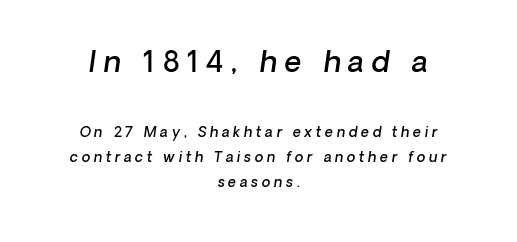
{"serif": "no", "bold": "semi", "weight": "semibold", "width": "normal", "stroke_contrast": "low", "x_height": "medium", "monospaced": "no", "underline": "no", "align": "center", "line_spacing_ratio": 1.81, "letter_spacing": "wide", "letter_spacing_em": 0.26, "larger_block": "first", "size_ratio": 2.07, "glyph_px": 29}
